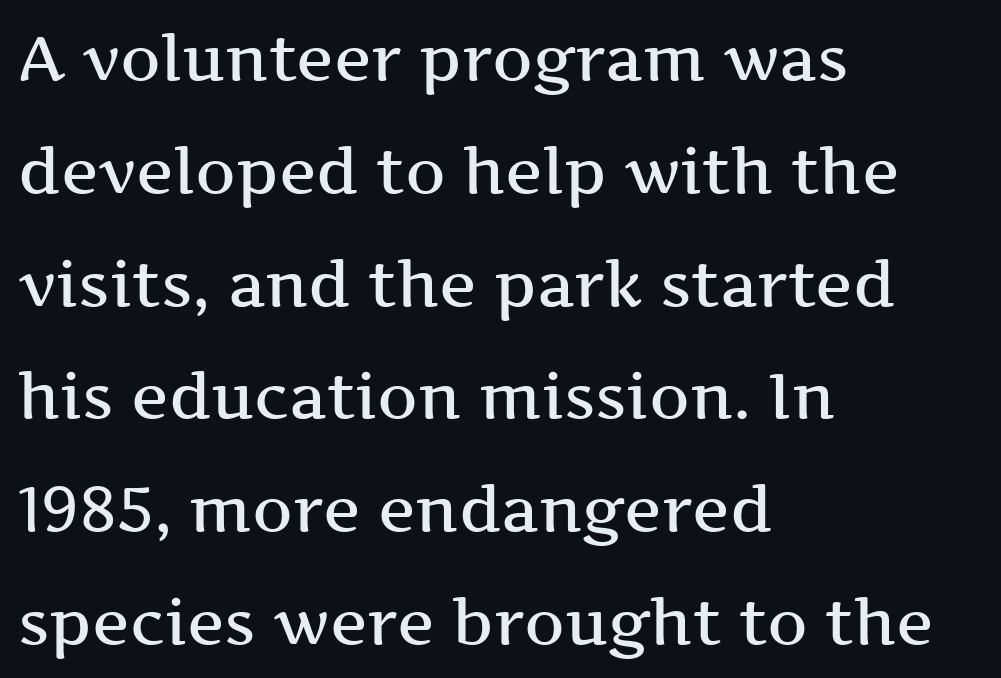
These lines stack with their left ends in a neat column. Look at the bottom of the vertical strokes: they flare into serifs here. Anything drawn beneath the words? Only blank space. A bit beefed up — I'd call it semibold rather than bold. The rendering uses natural spacing where letterforms have individual widths. Honestly, the letter spacing is just normal — you wouldn't notice it.
